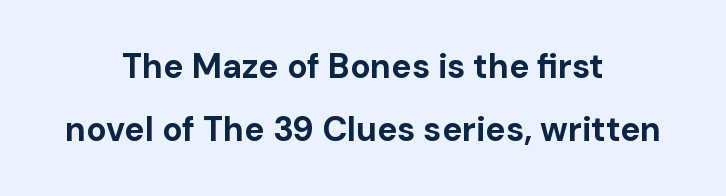
{"serif": "no", "italic": "no", "bold": "yes", "weight": "bold", "width": "normal", "stroke_contrast": "low", "x_height": "medium", "monospaced": "no", "underline": "no", "align": "center", "line_spacing_ratio": 1.85, "letter_spacing": "normal", "letter_spacing_em": 0.0, "glyph_px": 34}
